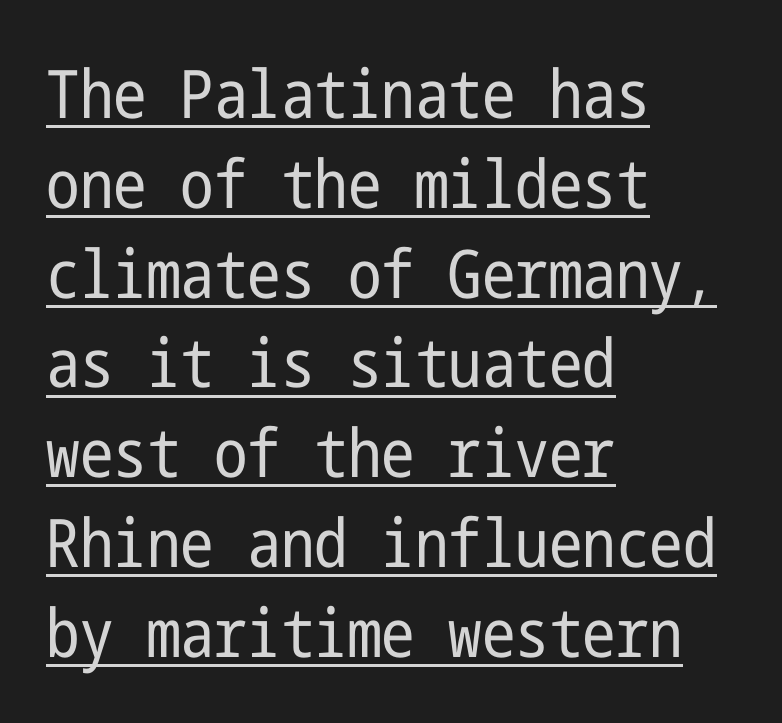
The image shows 67 px regular-weight, condensed sans-serif type, upright; set left-aligned, normal line spacing (1.34x), normal letter spacing, underlined; low stroke contrast and a medium x-height.
